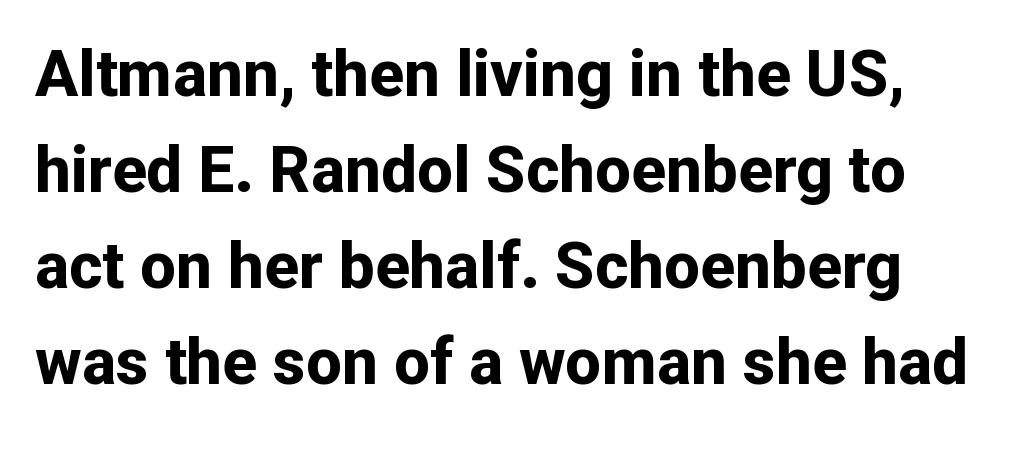
The passage shown is emphatically bold. Nothing unusual about the tracking: characters are spaced as the font intends. This rendering employs a face without finishing strokes, i.e., a sans-serif. The letters advance in unequal steps, a hallmark of proportional type. Rule under the text: the space is simply empty.
